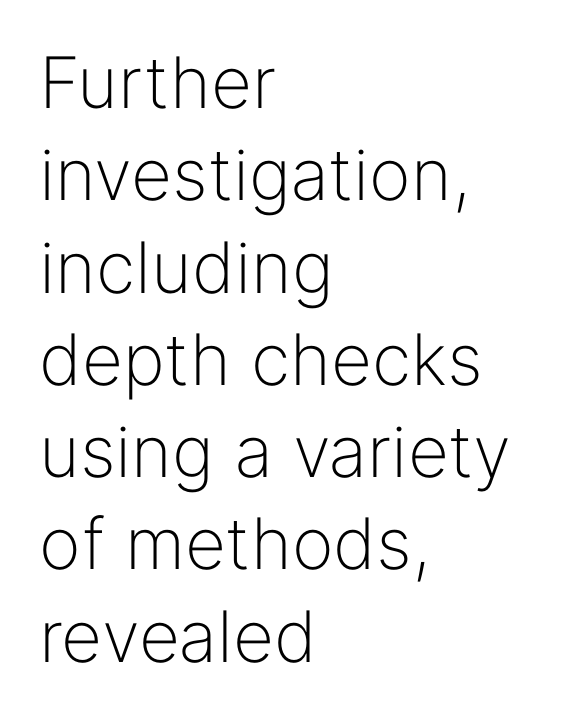
The image shows 71 px light sans-serif type, upright; set left-aligned, normal line spacing (1.3x), normal letter spacing, not underlined; low stroke contrast and a medium x-height.
